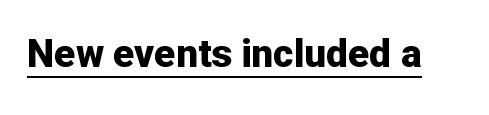
You'd pick this weight for a headline — it's a proper bold. Proportional: the letters do not fall into vertical columns. Is the letter spacing exaggerated? No — it looks like the ordinary default. Check where the strokes stop: nothing finishes them off — pure sans. A roman cut, with each character standing at attention. Glance below the letters and you will spot a drawn line.
